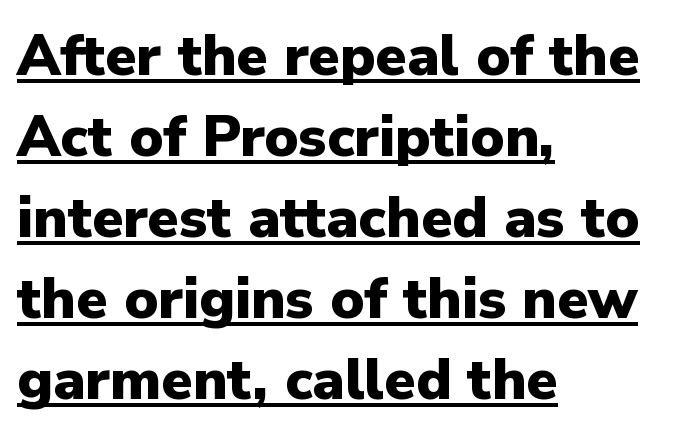
{"serif": "no", "italic": "no", "bold": "yes", "weight": "heavy", "width": "normal", "stroke_contrast": "low", "x_height": "medium", "monospaced": "no", "underline": "yes", "align": "left", "line_spacing": "normal", "line_spacing_ratio": 1.42, "letter_spacing": "normal", "letter_spacing_em": 0.0, "glyph_px": 57}
